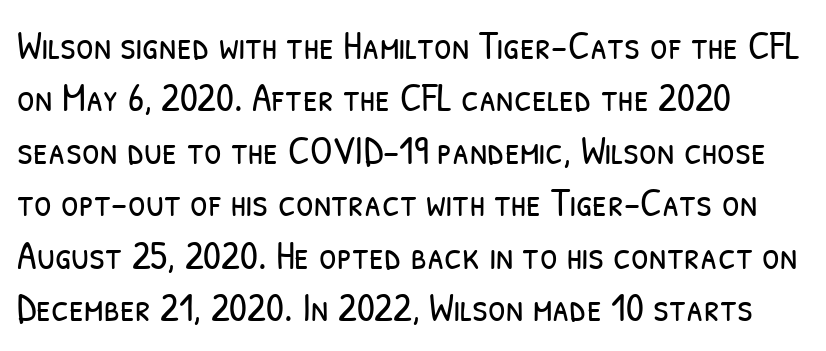
Q: Is the text bold? A: No.
Q: Is the typeface a serif or a sans-serif typeface? A: Sans-serif.
Q: Is the text underlined? A: No.
Q: Is the spacing between letters normal or unusually wide? A: Normal.
Q: Is the spacing between lines tight, normal or loose? A: Normal.
Q: Width (condensed, normal, or wide)? A: Condensed.
Q: Stroke contrast? A: Low.
Q: x-height? A: Medium.
Q: Monospaced? A: No.
